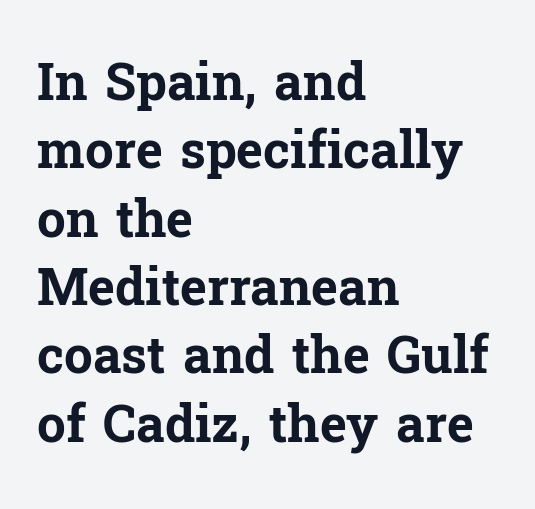
The image shows 51 px bold serif type, upright; set left-aligned, normal line spacing (1.34x), normal letter spacing, not underlined; low stroke contrast and a medium x-height.
